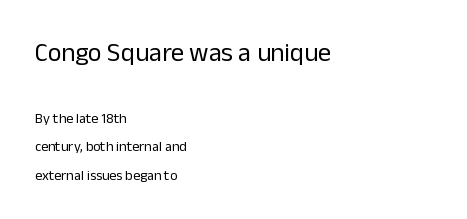
Stems here are at most as thick as an everyday book face. How are the letters spaced? Ordinarily, with no added tracking. Just letters on the line, the space beneath them empty. The leading is generous, giving the passage an open texture. This sample uses an upright cut, with every glyph sitting square on the baseline.
